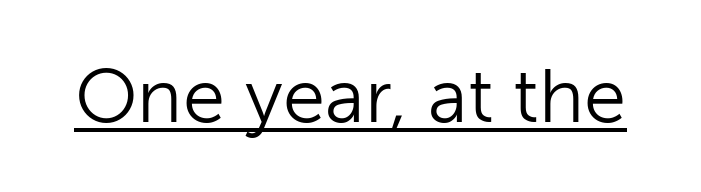
{"serif": "no", "italic": "no", "bold": "no", "weight": "light", "width": "normal", "stroke_contrast": "low", "x_height": "medium", "monospaced": "no", "underline": "yes", "letter_spacing": "normal", "letter_spacing_em": 0.0, "glyph_px": 76}
